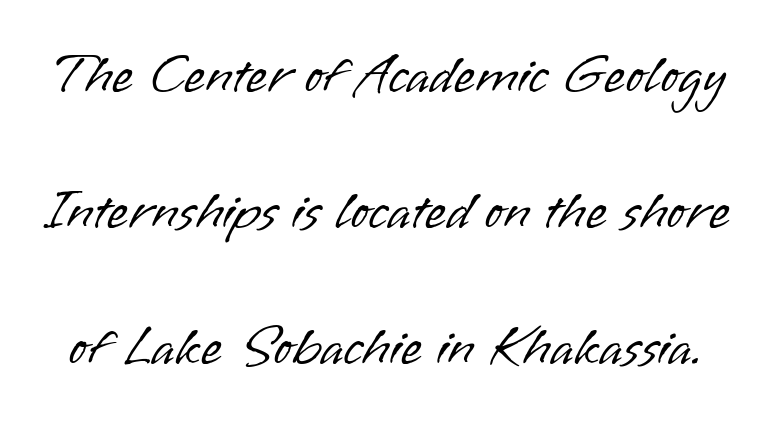
Is this a fixed-width face? No — the glyphs have proportional, varying widths. This sample uses a sans-serif face. The passage shown has conventional tracking throughout. The typeface has the unassuming heft of standard copy or less. Just letters on the line, the space beneath them empty.
